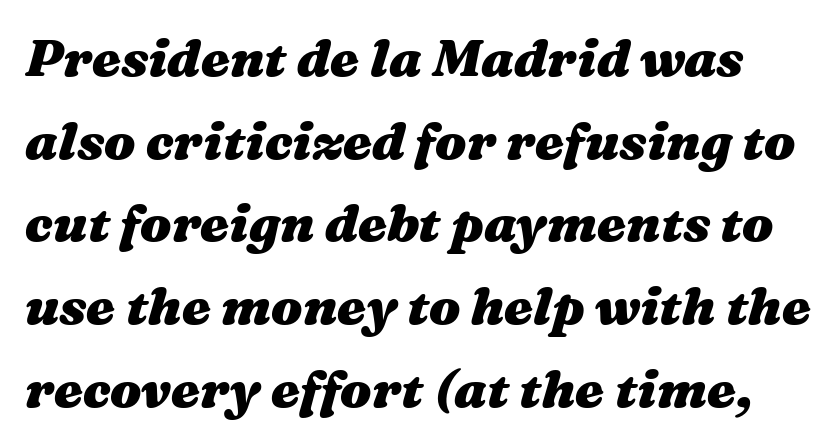
Underline: absent. These lines sit exactly where default settings would place them. Compared with typical body copy, the letter spacing here is the same. Each letter keeps its own natural width here, so spacing adapts to shape.
